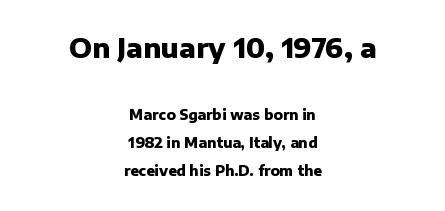
The image shows 27 px bold type, upright; set centered, loose line spacing (1.99x), normal letter spacing, not underlined; the first (top) block is 1.93x larger.
